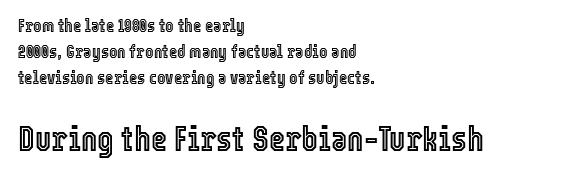
The image shows 35 px condensed type, upright; set left-aligned, normal line spacing (1.45x), normal letter spacing, not underlined; the second (bottom) block is 1.94x larger; a medium x-height.
